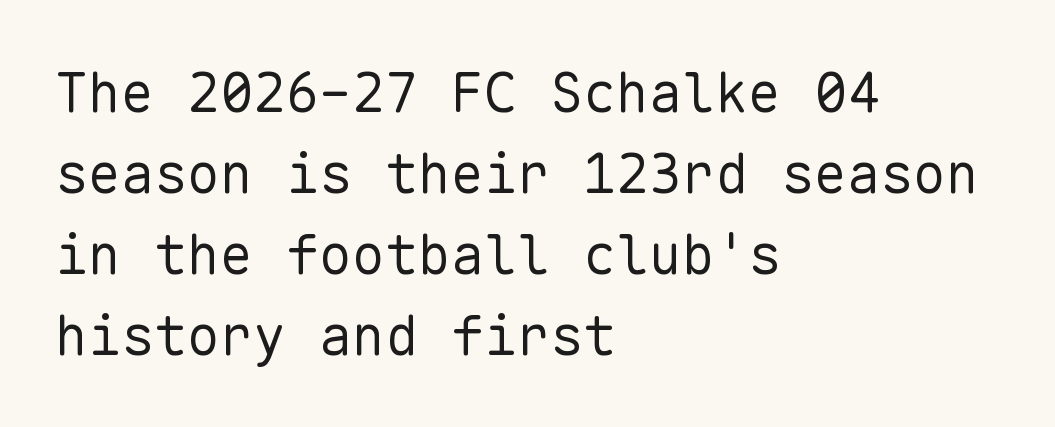
{"serif": "no", "italic": "no", "bold": "no", "weight": "regular", "width": "normal", "stroke_contrast": "low", "x_height": "medium", "monospaced": "yes", "underline": "no", "align": "left", "line_spacing": "normal", "line_spacing_ratio": 1.47, "letter_spacing": "normal", "letter_spacing_em": 0.0, "glyph_px": 55}
